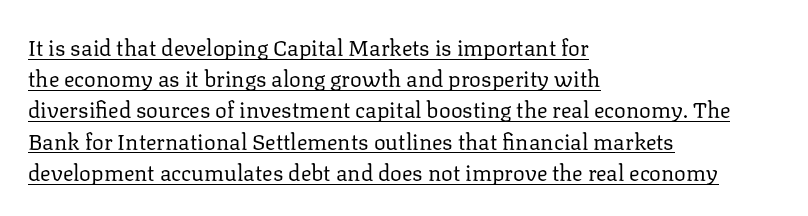
Q: Is the text bold? A: No.
Q: Is the text italic (slanted)? A: No, it is upright.
Q: Is the text underlined? A: Yes.
Q: How is the paragraph aligned? A: Left-aligned.
Q: Is the spacing between letters normal or unusually wide? A: Normal.
Q: Is the spacing between lines tight, normal or loose? A: Normal.
